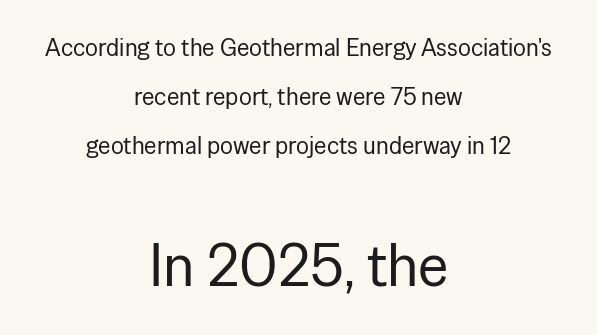
The image shows 59 px regular-weight sans-serif type, upright; set centered, loose line spacing (2.05x), normal letter spacing, not underlined; the second (bottom) block is 2.46x larger; low stroke contrast and a medium x-height.
